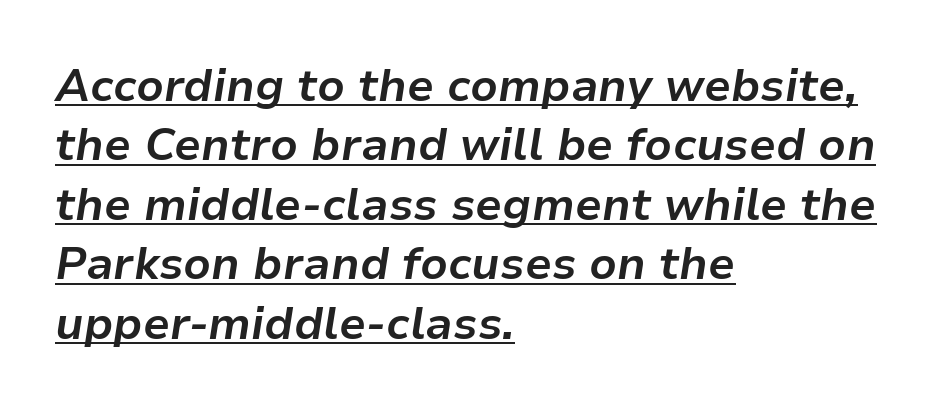
Decoration check: the copy is underlined. Here the designer chose a conventional face with non-uniform glyph widths. The letters are slanted; this is an italic face. One glance says typical: line gaps are just what's usual. Caption: standard tracking, unaltered. Horizontally, the lines are justified to the leading edge only.
